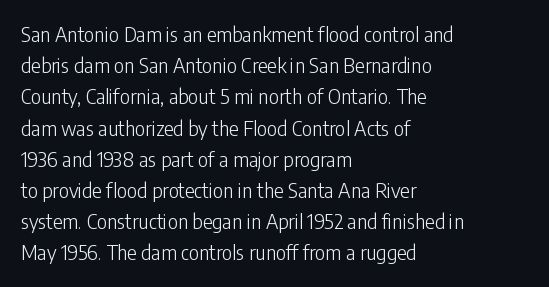
The image shows 20 px text type, upright; set left-aligned, normal line spacing (1.56x), normal letter spacing, not underlined.
